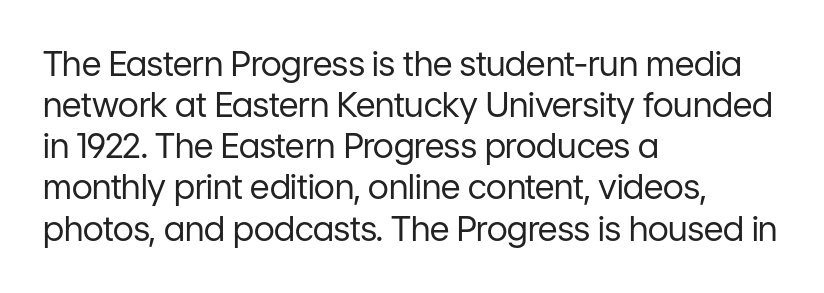
Q: Is the text bold? A: No.
Q: Is the text italic (slanted)? A: No, it is upright.
Q: Is the typeface a serif or a sans-serif typeface? A: Sans-serif.
Q: Is the text underlined? A: No.
Q: How is the paragraph aligned? A: Left-aligned.
Q: Is the spacing between letters normal or unusually wide? A: Normal.
Q: Width (condensed, normal, or wide)? A: Normal.
Q: Stroke contrast? A: Low.
Q: x-height? A: Medium.
Q: Monospaced? A: No.
